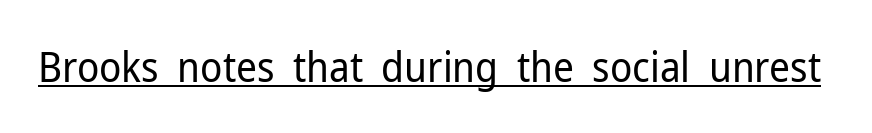
{"serif": "no", "italic": "no", "bold": "no", "weight": "regular", "width": "normal", "stroke_contrast": "low", "x_height": "medium", "monospaced": "no", "underline": "yes", "letter_spacing": "normal", "letter_spacing_em": 0.0, "glyph_px": 41}
